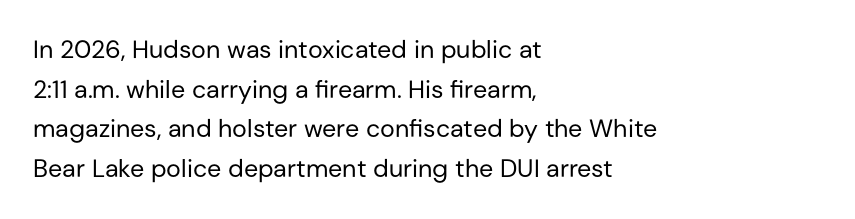
No italicization has been applied; the sample stays upright. Which margin do the lines hug? The left one — the right edge is uneven. Interline gaps are of average width in this sample. Descender tails drop into unmarked territory.
